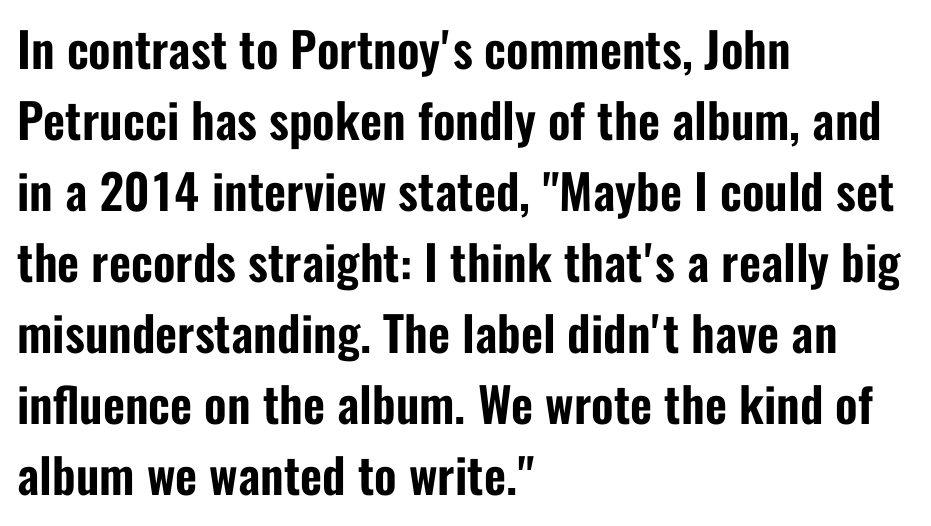
Q: Is the text italic (slanted)? A: No, it is upright.
Q: Is the typeface a serif or a sans-serif typeface? A: Sans-serif.
Q: Is the text underlined? A: No.
Q: How is the paragraph aligned? A: Left-aligned.
Q: Is the spacing between letters normal or unusually wide? A: Normal.
Q: Is the spacing between lines tight, normal or loose? A: Normal.
Q: Width (condensed, normal, or wide)? A: Condensed.
Q: Stroke contrast? A: Low.
Q: x-height? A: Medium.
Q: Monospaced? A: No.
